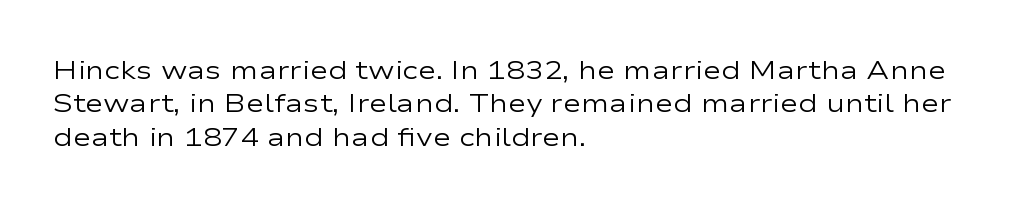
Notice how the stems are strictly vertical — no italics here. Clear beneath every line of the passage. Compared with typical paragraphs, the rows here are spaced about the same. The letters look calm and open, with moderate or lighter stems. Spacing between characters is what you'd get straight out of the box.
